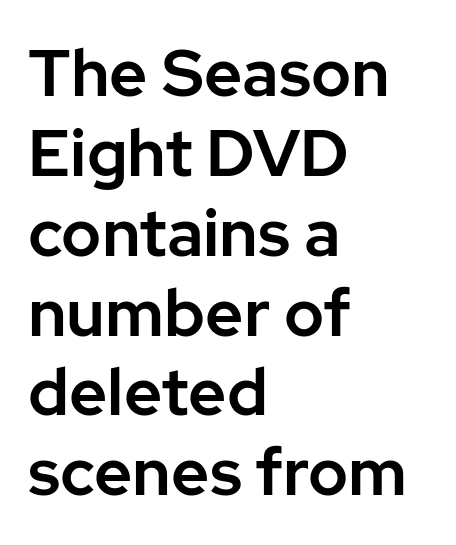
The image shows 66 px sans-serif type, upright; set left-aligned, line spacing 1.21x, normal letter spacing, not underlined; low stroke contrast and a medium x-height.
